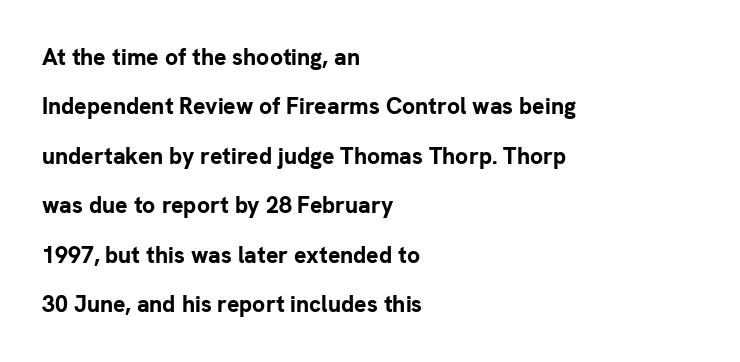
Leading is clearly above the norm, producing a sparse column. Line starts are locked; line ends wander. The typography opts for an upright posture over an oblique one. Each glyph is drawn with heavy, bold strokes.
